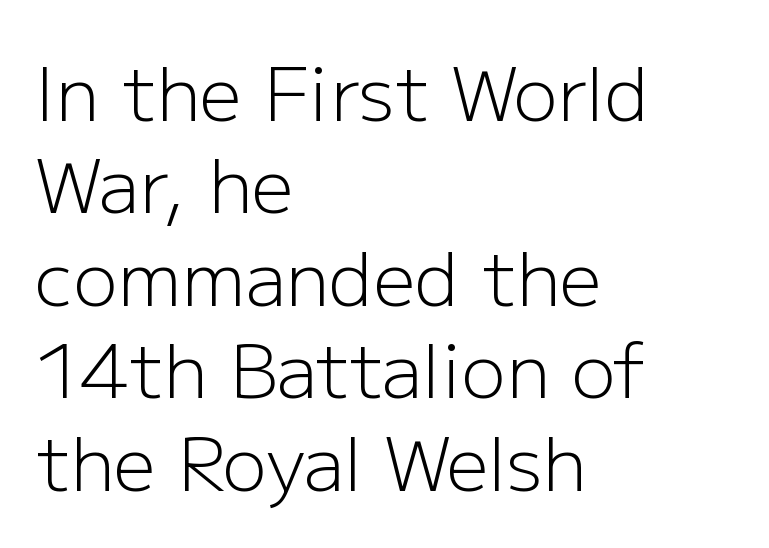
{"serif": "no", "italic": "no", "bold": "no", "weight": "light", "width": "normal", "stroke_contrast": "low", "x_height": "medium", "monospaced": "no", "underline": "no", "align": "left", "line_spacing": "normal", "line_spacing_ratio": 1.25, "letter_spacing": "normal", "letter_spacing_em": 0.0, "glyph_px": 74}
